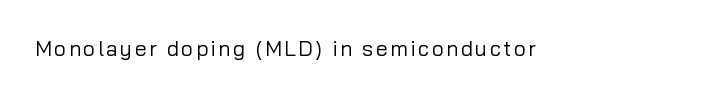
The image shows 21 px text type, upright; set not underlined.
